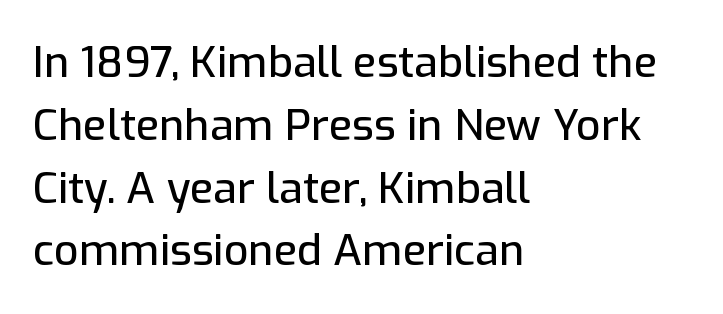
Just letters on the line, the space beneath them empty. Which margin do the lines hug? The left one — the right edge is uneven. A roman cut, with each character standing at attention. Character widths vary here, with narrow letters taking less room than wide ones.
